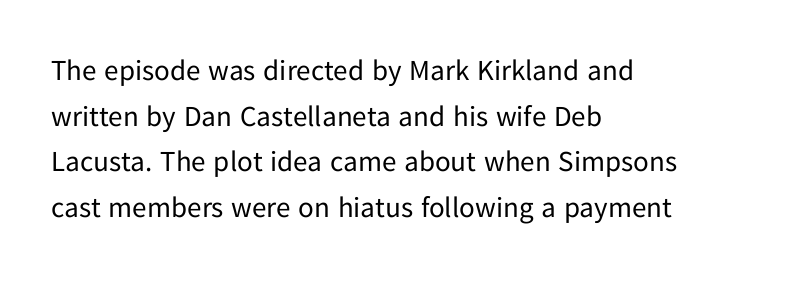
The image shows 29 px regular-weight sans-serif type, upright; set left-aligned, normal line spacing (1.57x), normal letter spacing, not underlined; low stroke contrast and a medium x-height.
